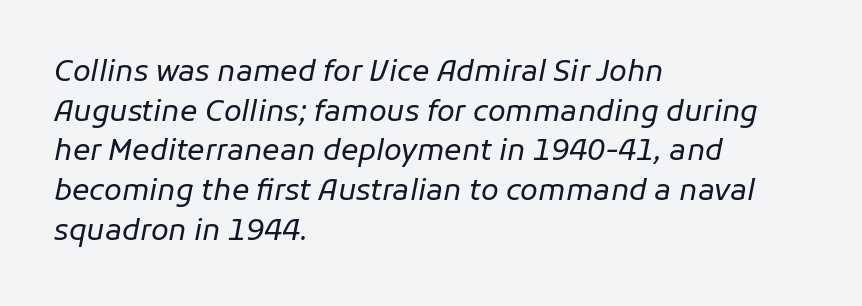
The image shows 29 px regular-weight type, italic (leaning right); set left-aligned, normal line spacing (1.37x), normal letter spacing, not underlined; low stroke contrast and a medium x-height.
